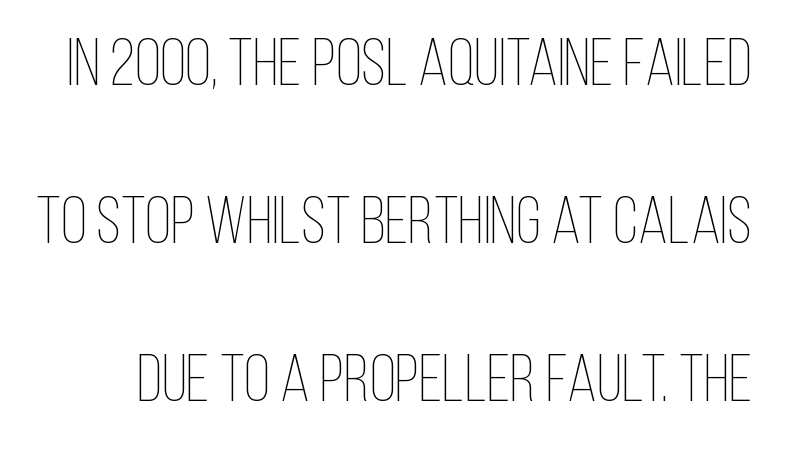
The lettering holds an erect, upright posture throughout. Look at the tracking — it's just the regular setting, nothing added. The letters advance in unequal steps, a hallmark of proportional type. Vertical spacing — loose. The space beneath each line is pristine and unruled. The font sits on the lighter half of the weight spectrum, regular included.
